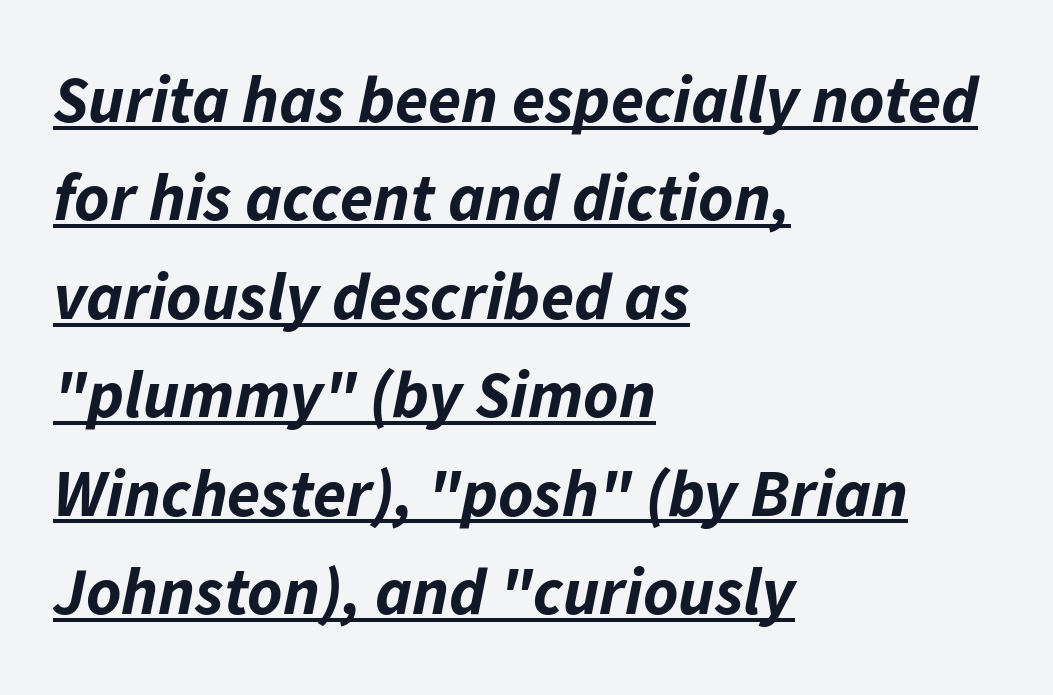
{"italic": "yes", "lean": "right", "slant_degrees": 11, "bold": "yes", "weight": "bold", "width": "normal", "stroke_contrast": "low", "x_height": "medium", "monospaced": "no", "underline": "yes", "align": "left", "line_spacing": "normal", "line_spacing_ratio": 1.47, "letter_spacing": "normal", "letter_spacing_em": 0.0, "glyph_px": 67}
